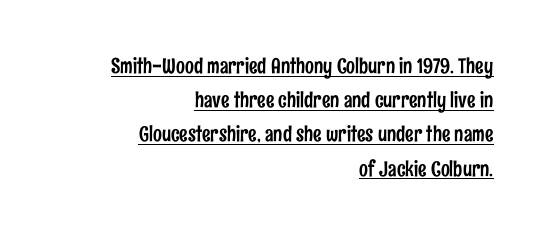
This sample keeps an unexceptional amount of space between lines. Every stem runs plumb, perpendicular to the baseline. Tracking here is standard; glyphs follow each other at the usual distance. Underlined type. All the whitespace from short lines collects on the left.
